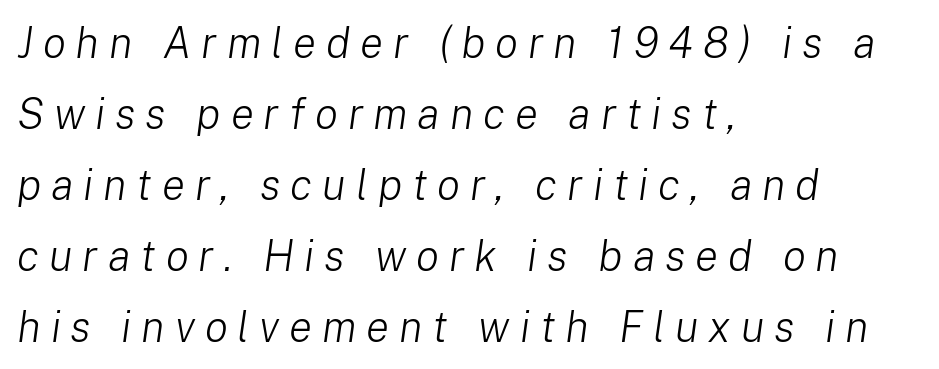
The image shows 43 px light type, italic (leaning right); set left-aligned, normal line spacing (1.65x), unusually wide letter spacing (+0.23 em), not underlined; low stroke contrast and a medium x-height.
